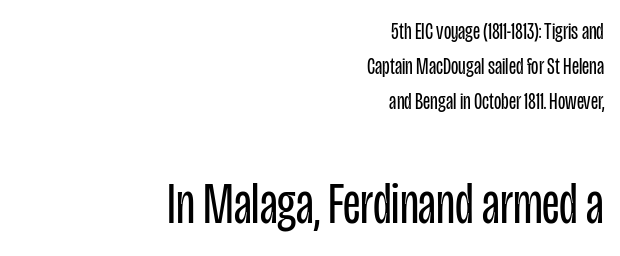
The image shows 59 px regular-weight, condensed sans-serif type, upright; set right-aligned, normal line spacing (1.46x), normal letter spacing, not underlined; the second (bottom) block is 2.46x larger; low stroke contrast and a large x-height.
